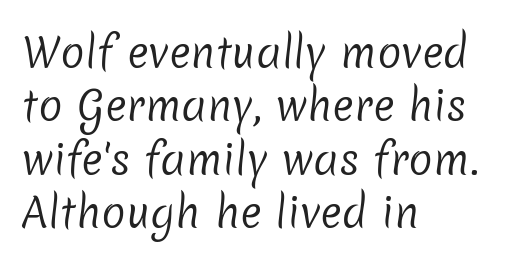
{"serif": "no", "bold": "no", "weight": "regular", "width": "normal", "stroke_contrast": "low", "x_height": "medium", "monospaced": "no", "underline": "no", "align": "left", "line_spacing": "normal", "line_spacing_ratio": 1.3, "letter_spacing": "normal", "letter_spacing_em": 0.0, "glyph_px": 41}
